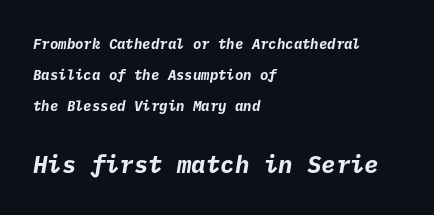
{"bold": "yes", "underline": "no", "align": "left", "line_spacing": "loose", "line_spacing_ratio": 2.21, "letter_spacing": "normal", "letter_spacing_em": 0.0, "larger_block": "second", "size_ratio": 1.71, "glyph_px": 24}
